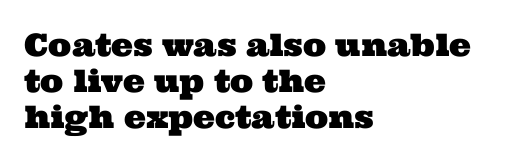
A student would call this left alignment; a typographer would say flush left, rag right. Any mark beneath the type? The region is blank. A typesetter would call this zero additional tracking. Yep, those are serifs on the letters. Do the characters align in a grid? No, the font is proportional.
